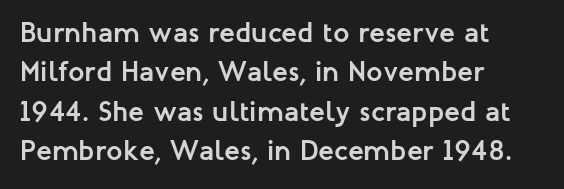
The image shows 29 px semibold sans-serif type, upright; set left-aligned, normal line spacing (1.36x), normal letter spacing, not underlined; low stroke contrast and a medium x-height.
